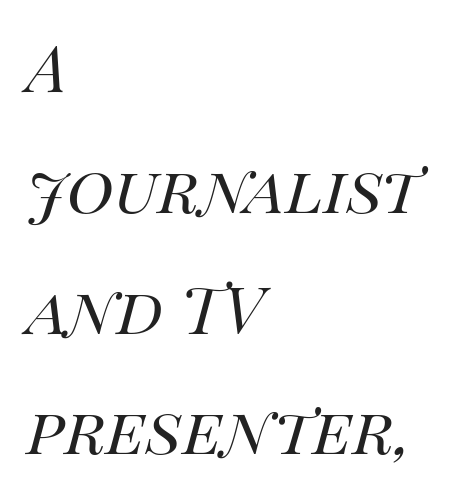
The image shows 80 px regular-weight type, italic (leaning right); set left-aligned, normal line spacing (1.51x), normal letter spacing, not underlined; high stroke contrast and a large x-height.
